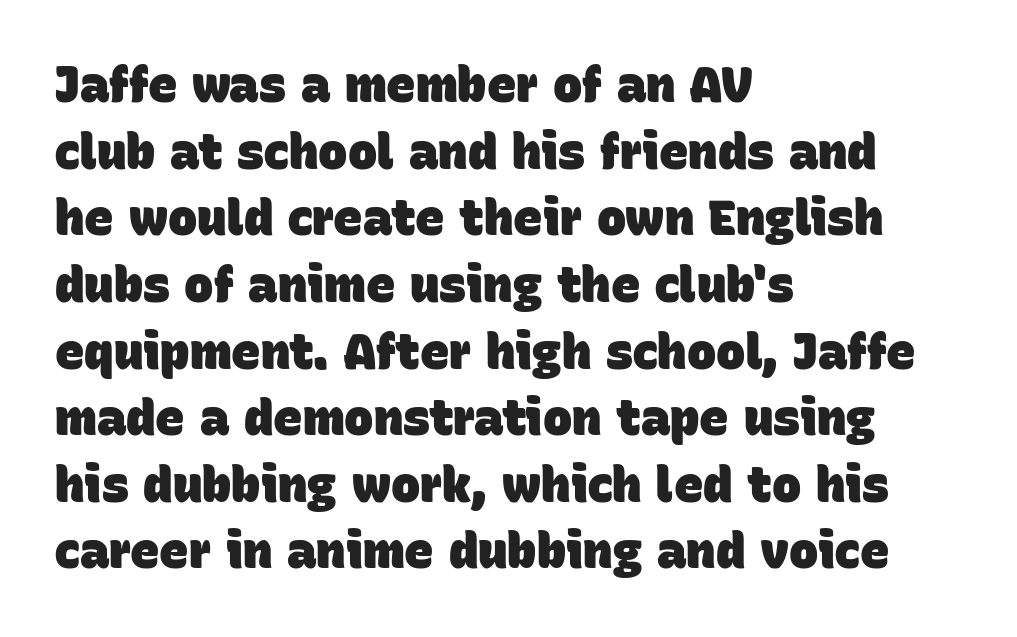
The image shows 49 px heavy sans-serif type; set left-aligned, normal line spacing (1.36x), normal letter spacing, not underlined; low stroke contrast and a large x-height.
